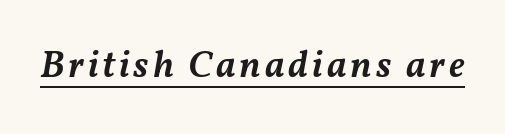
The axis of the letterforms is tilted away from vertical. Note the varied advance widths — an 'i' is clearly narrower than an 'm'. Like a heading marked for emphasis, these lines bear an underscore. The face used here is a semibold: visibly heavier than regular, lighter than bold.
